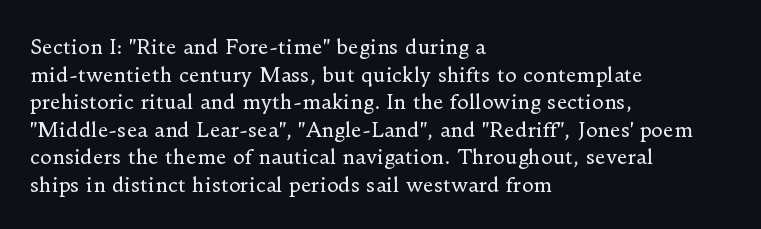
The image shows 20 px text type, upright; set left-aligned, normal line spacing (1.38x), normal letter spacing, not underlined.
